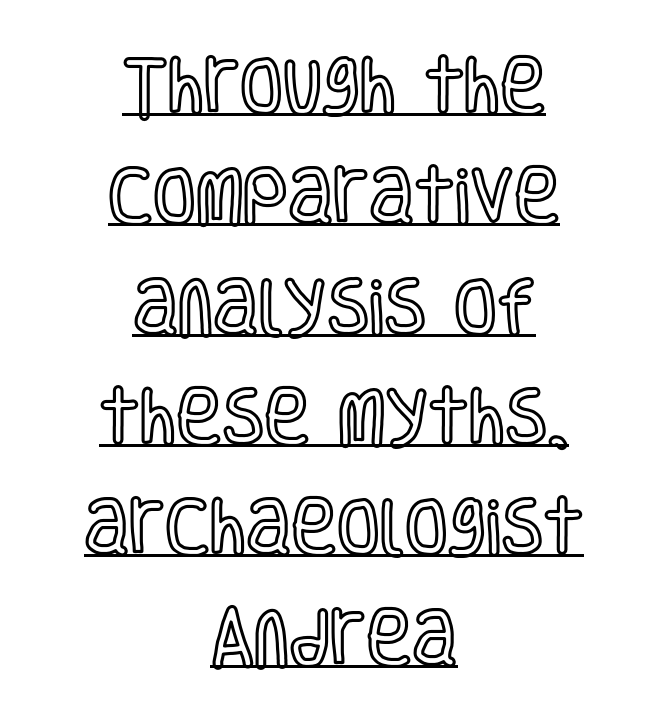
Each line is balanced around a shared central axis. Varying glyph widths throughout — classic text-font behaviour. The letters stand straight up with perfectly vertical stems. Every word sits above its own underline.
